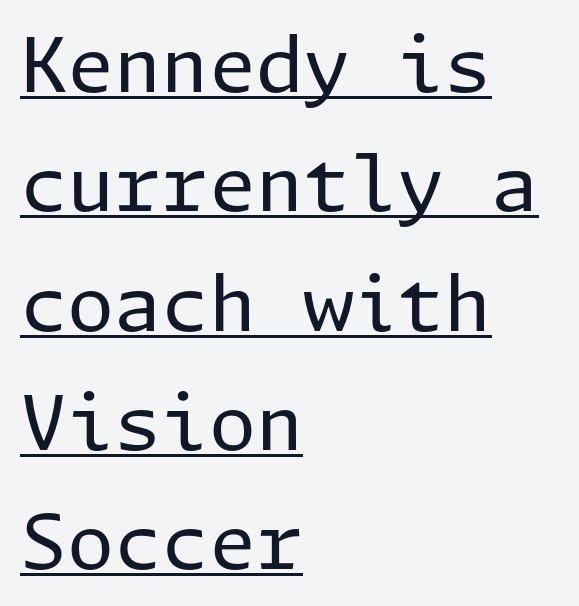
Q: Is the text bold? A: No.
Q: Is the text italic (slanted)? A: No, it is upright.
Q: Is the typeface a serif or a sans-serif typeface? A: Sans-serif.
Q: Is the text underlined? A: Yes.
Q: How is the paragraph aligned? A: Left-aligned.
Q: Is the spacing between letters normal or unusually wide? A: Normal.
Q: Is the spacing between lines tight, normal or loose? A: Normal.
Q: Width (condensed, normal, or wide)? A: Normal.
Q: Stroke contrast? A: Low.
Q: x-height? A: Medium.
